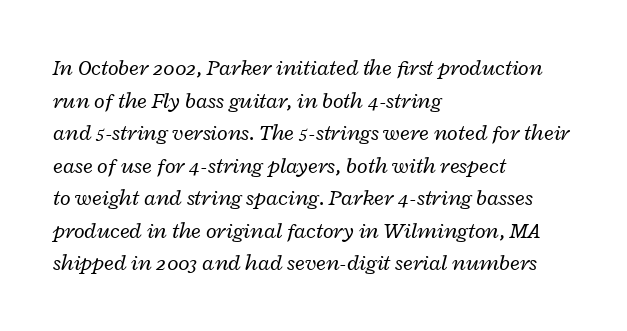
The image shows 22 px text type, italic (leaning right); set left-aligned, normal line spacing (1.48x), normal letter spacing, not underlined.
